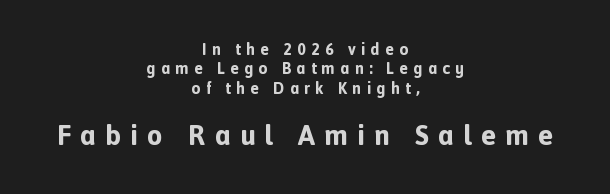
{"serif": "no", "italic": "no", "bold": "yes", "weight": "bold", "width": "normal", "x_height": "medium", "monospaced": "no", "underline": "no", "align": "center", "line_spacing_ratio": 1.21, "letter_spacing": "wide", "letter_spacing_em": 0.33, "larger_block": "second", "size_ratio": 1.75, "glyph_px": 28}
